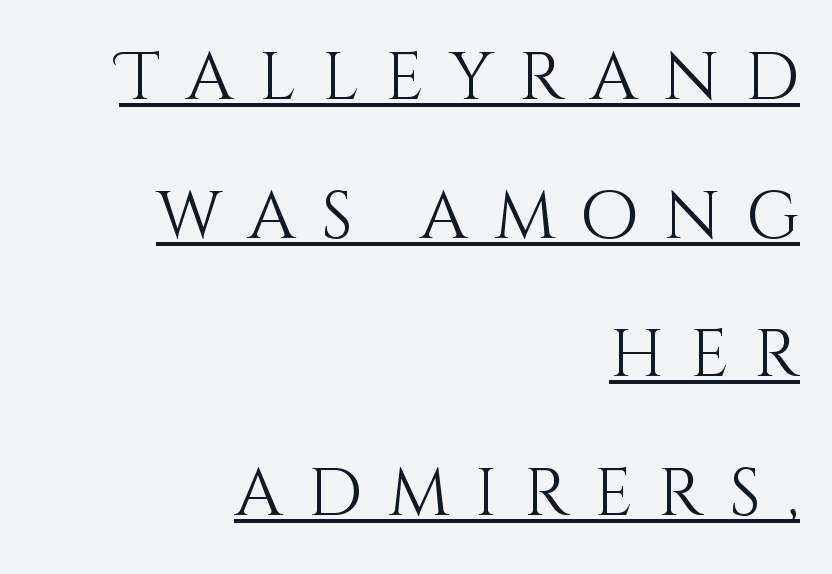
{"italic": "no", "bold": "no", "weight": "light", "width": "normal", "stroke_contrast": "medium", "x_height": "large", "monospaced": "no", "underline": "yes", "align": "right", "line_spacing": "loose", "line_spacing_ratio": 2.07, "letter_spacing": "wide", "letter_spacing_em": 0.38, "glyph_px": 67}
